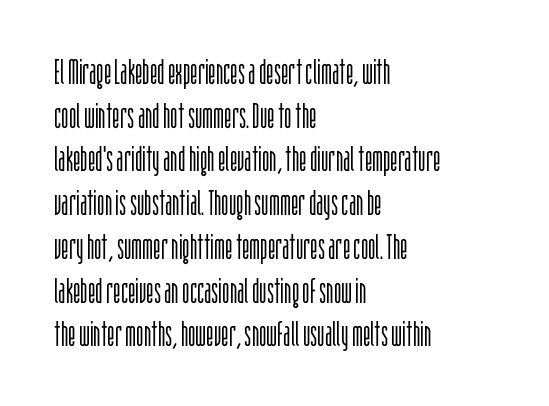
The image shows 35 px light, condensed sans-serif type, upright; set left-aligned, normal line spacing (1.25x), normal letter spacing, not underlined; low stroke contrast and a large x-height.
